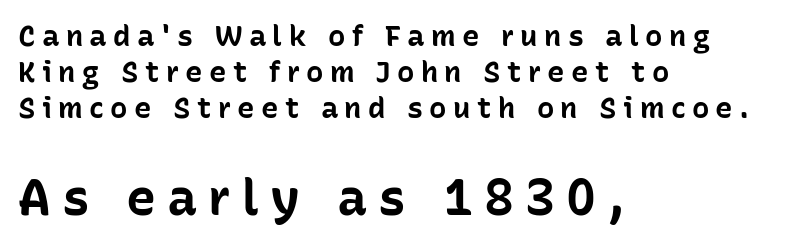
The image shows 50 px bold sans-serif type, upright; set left-aligned, normal line spacing (1.25x), unusually wide letter spacing (+0.22 em), not underlined; the second (bottom) block is 1.72x larger; low stroke contrast and a medium x-height.
